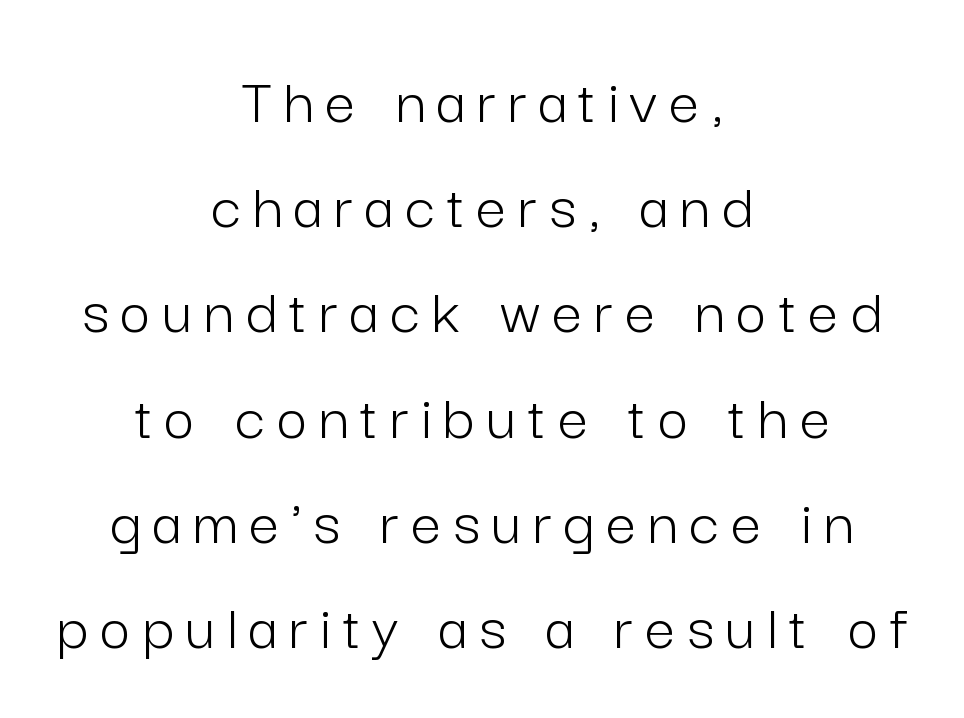
{"serif": "no", "italic": "no", "bold": "no", "weight": "light", "width": "normal", "stroke_contrast": "low", "x_height": "medium", "monospaced": "no", "underline": "no", "align": "center", "line_spacing": "normal", "line_spacing_ratio": 1.57, "glyph_px": 67}
